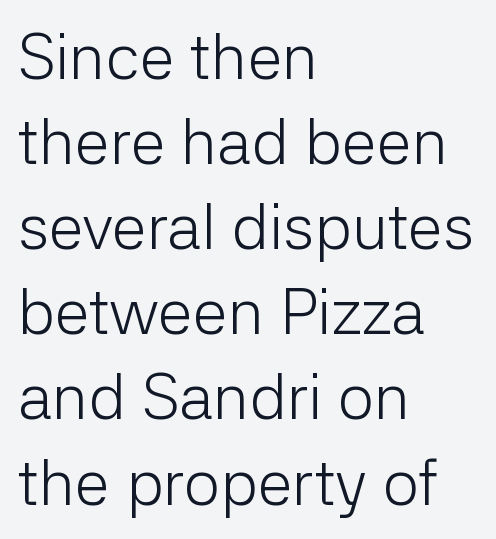
Each stroke keeps to a modest, everyday thickness or less. Style check: upright. Stroke terminals: plain, sans-serif. Bare-footed words on every line. This sample keeps an unexceptional amount of space between lines.
